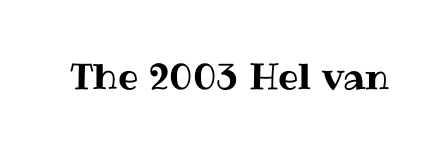
Words appear dense and cohesive because spacing is normal. The passage shown is typed in a proportional face where columns would drift. In terms of posture, this sample is upright. Decoration check: the copy has no underline.
